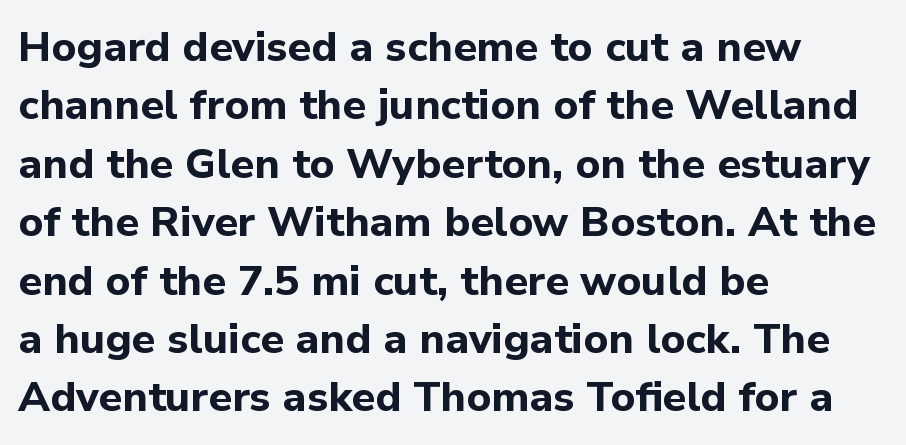
{"serif": "no", "italic": "no", "bold": "yes", "weight": "bold", "width": "normal", "stroke_contrast": "low", "x_height": "medium", "monospaced": "no", "underline": "no", "align": "left", "line_spacing": "normal", "line_spacing_ratio": 1.39, "letter_spacing": "normal", "letter_spacing_em": 0.0, "glyph_px": 42}
